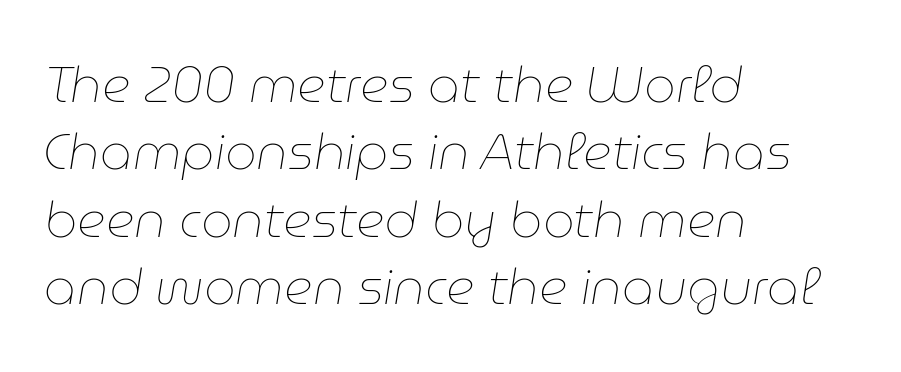
The image shows 50 px thin type, italic (leaning right); set left-aligned, normal line spacing (1.35x), normal letter spacing, not underlined; low stroke contrast and a medium x-height.
